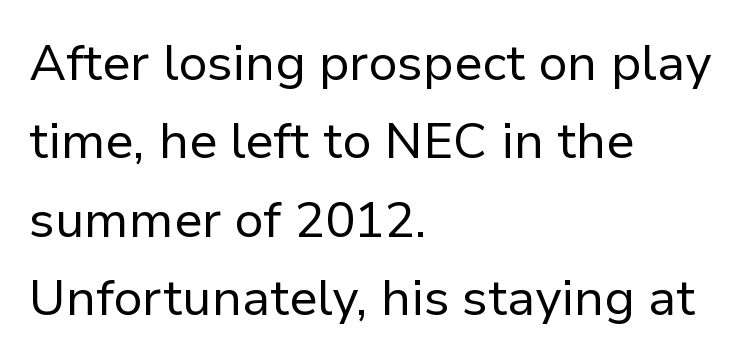
Q: Is the text bold? A: No.
Q: Is the text italic (slanted)? A: No, it is upright.
Q: Is the typeface a serif or a sans-serif typeface? A: Sans-serif.
Q: Is the text underlined? A: No.
Q: How is the paragraph aligned? A: Left-aligned.
Q: Is the spacing between letters normal or unusually wide? A: Normal.
Q: Is the spacing between lines tight, normal or loose? A: Normal.
Q: Width (condensed, normal, or wide)? A: Normal.
Q: Stroke contrast? A: Low.
Q: x-height? A: Medium.
Q: Monospaced? A: No.
